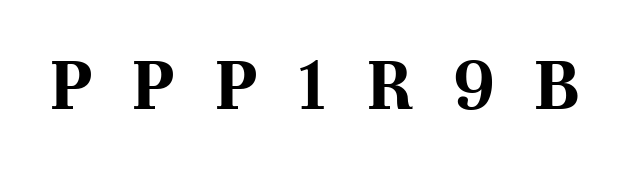
The glyphs in this specimen are seriffed. The foot of each line stays bare and open. Notice how the stems are strictly vertical — no italics here. Honestly, the letter spacing is so wide it's the main thing you notice. Bold? Absolutely — the strokes are thick and heavy.
